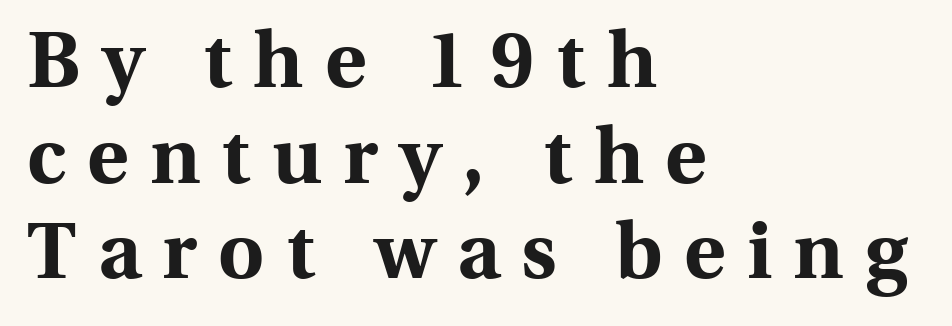
{"serif": "yes", "italic": "no", "bold": "yes", "weight": "bold", "width": "normal", "x_height": "medium", "monospaced": "no", "underline": "no", "align": "left", "line_spacing_ratio": 1.21, "letter_spacing": "wide", "letter_spacing_em": 0.27, "glyph_px": 79}
